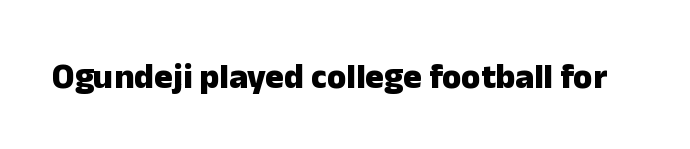
The image shows 35 px heavy sans-serif type, upright; set normal letter spacing, not underlined; low stroke contrast and a medium x-height.
